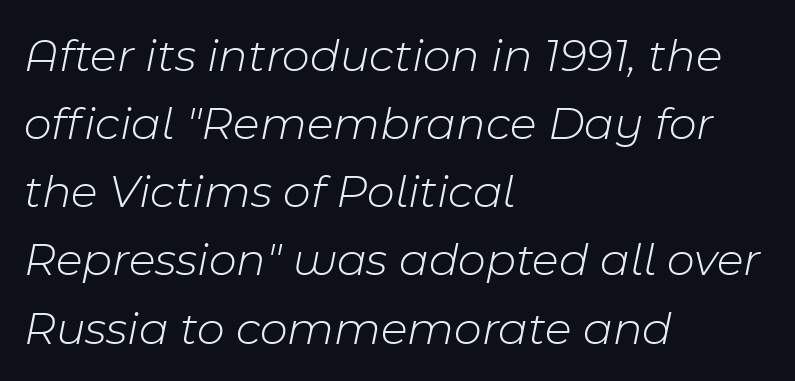
{"italic": "yes", "lean": "right", "slant_degrees": 11, "bold": "no", "weight": "light", "width": "normal", "stroke_contrast": "low", "x_height": "medium", "monospaced": "no", "underline": "no", "align": "left", "line_spacing": "normal", "line_spacing_ratio": 1.42, "letter_spacing": "normal", "letter_spacing_em": 0.0, "glyph_px": 48}
